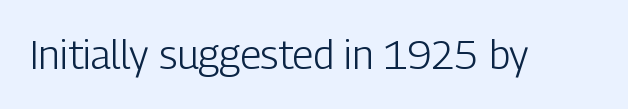
The image shows 40 px light, condensed sans-serif type, upright; set normal letter spacing, not underlined; low stroke contrast and a medium x-height.
